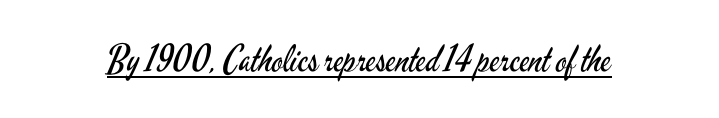
The image shows 37 px regular-weight, condensed sans-serif type; set normal letter spacing, underlined; low stroke contrast and a small x-height.
